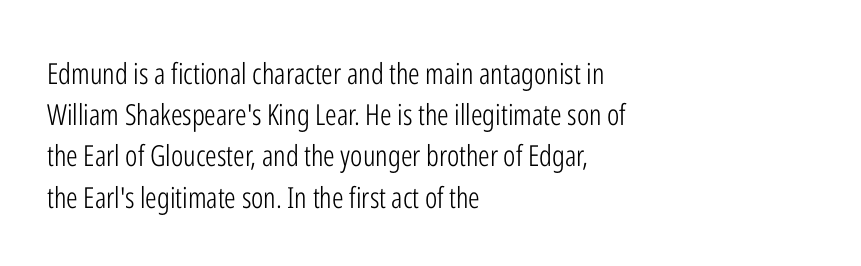
The image shows 29 px light, condensed sans-serif type, upright; set left-aligned, normal line spacing (1.42x), normal letter spacing, not underlined; low stroke contrast and a medium x-height.
